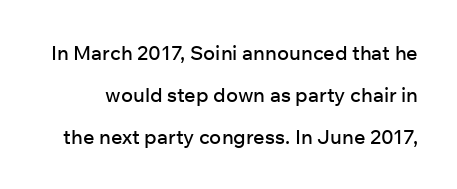
{"italic": "no", "underline": "no", "line_spacing": "loose", "line_spacing_ratio": 2.09, "letter_spacing": "normal", "letter_spacing_em": 0.0, "glyph_px": 20}
